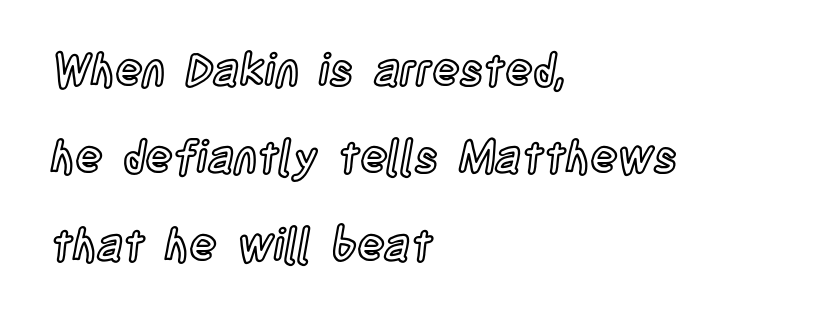
Q: Is the text italic (slanted)? A: Yes.
Q: Is the text underlined? A: No.
Q: How is the paragraph aligned? A: Left-aligned.
Q: Is the spacing between letters normal or unusually wide? A: Normal.
Q: Is the spacing between lines tight, normal or loose? A: Loose.
Q: Width (condensed, normal, or wide)? A: Condensed.
Q: x-height? A: Large.
Q: Monospaced? A: No.
